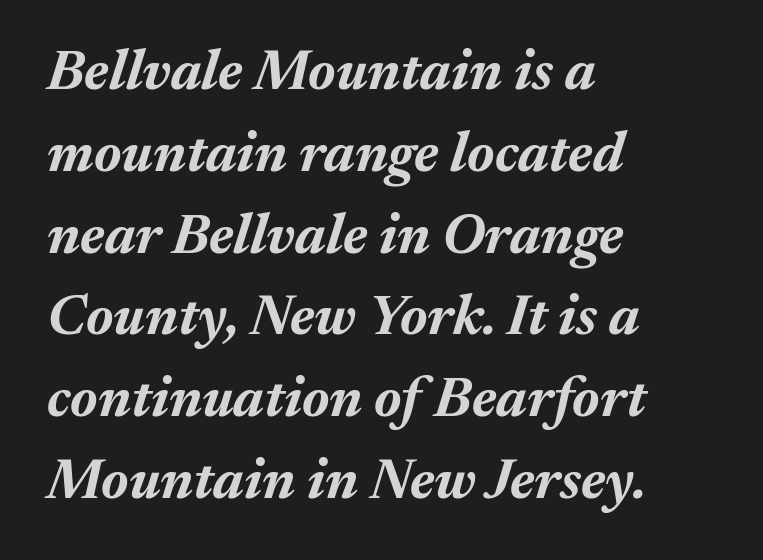
Thick stems and heavy bowls — unmistakably bold. There's an unmistakable incline to the writing here. The area under the type is left untouched. Looks like regular typesetting: each glyph gets only the width it needs.
